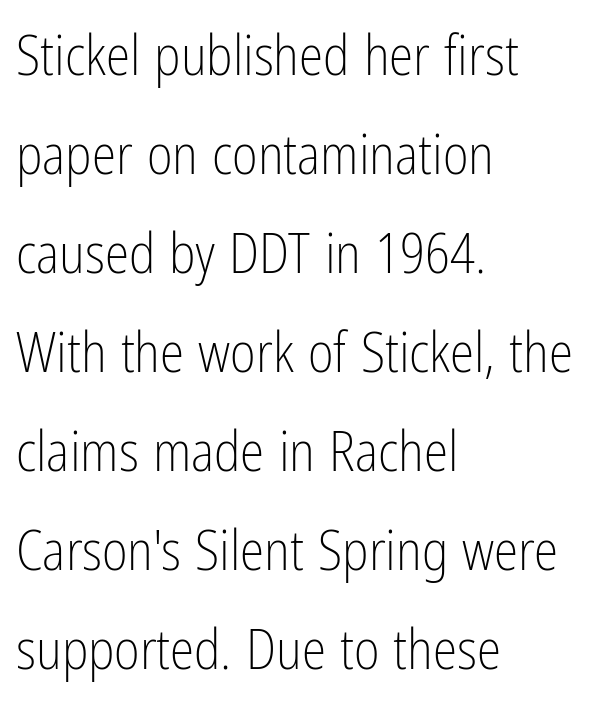
Q: Is the text bold? A: No.
Q: Is the text italic (slanted)? A: No, it is upright.
Q: Is the typeface a serif or a sans-serif typeface? A: Sans-serif.
Q: Is the text underlined? A: No.
Q: How is the paragraph aligned? A: Left-aligned.
Q: Is the spacing between letters normal or unusually wide? A: Normal.
Q: Width (condensed, normal, or wide)? A: Condensed.
Q: Stroke contrast? A: Low.
Q: x-height? A: Medium.
Q: Monospaced? A: No.
